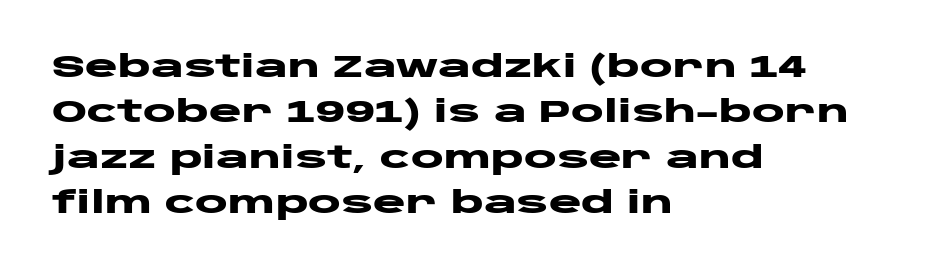
{"serif": "no", "italic": "no", "bold": "yes", "weight": "heavy", "width": "wide", "stroke_contrast": "low", "x_height": "large", "monospaced": "no", "underline": "no", "align": "left", "line_spacing": "normal", "line_spacing_ratio": 1.46, "letter_spacing": "normal", "letter_spacing_em": 0.0, "glyph_px": 31}
